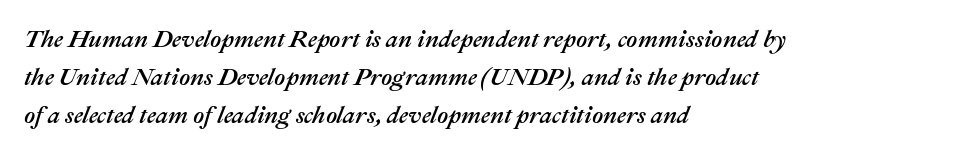
The tracking reads as untouched default to a designer's eye. The foot of each line stays bare and open. This sample uses an oblique cut, with every glyph tilted off the vertical. The passage is arranged the way most books set body copy — flush left. Does the leading feel generous? No, just average.
